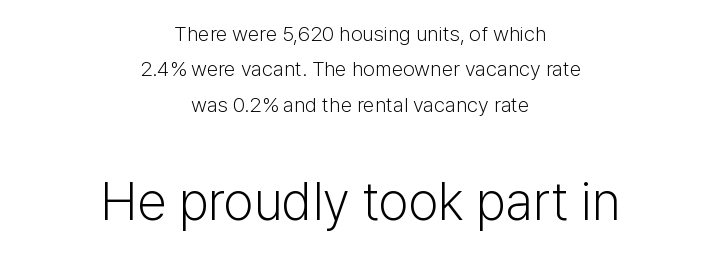
{"serif": "no", "italic": "no", "bold": "no", "weight": "light", "width": "normal", "stroke_contrast": "low", "x_height": "medium", "monospaced": "no", "underline": "no", "align": "center", "line_spacing": "normal", "line_spacing_ratio": 1.68, "letter_spacing": "normal", "letter_spacing_em": 0.0, "larger_block": "second", "size_ratio": 2.52, "glyph_px": 53}
